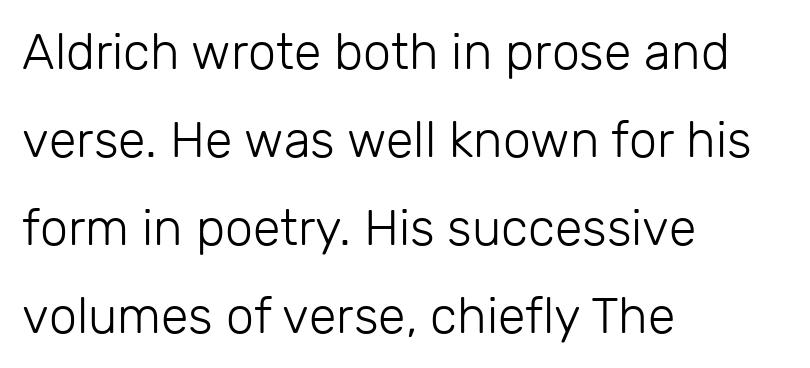
Q: Is the text bold? A: No.
Q: Is the text italic (slanted)? A: No, it is upright.
Q: Is the typeface a serif or a sans-serif typeface? A: Sans-serif.
Q: Is the text underlined? A: No.
Q: How is the paragraph aligned? A: Left-aligned.
Q: Is the spacing between letters normal or unusually wide? A: Normal.
Q: Width (condensed, normal, or wide)? A: Normal.
Q: Stroke contrast? A: Low.
Q: x-height? A: Medium.
Q: Monospaced? A: No.
